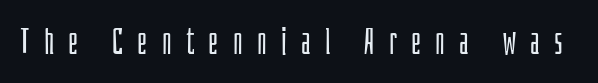
The image shows 35 px light, condensed sans-serif type, upright; set unusually wide letter spacing (+0.41 em), not underlined; low stroke contrast and a large x-height.
